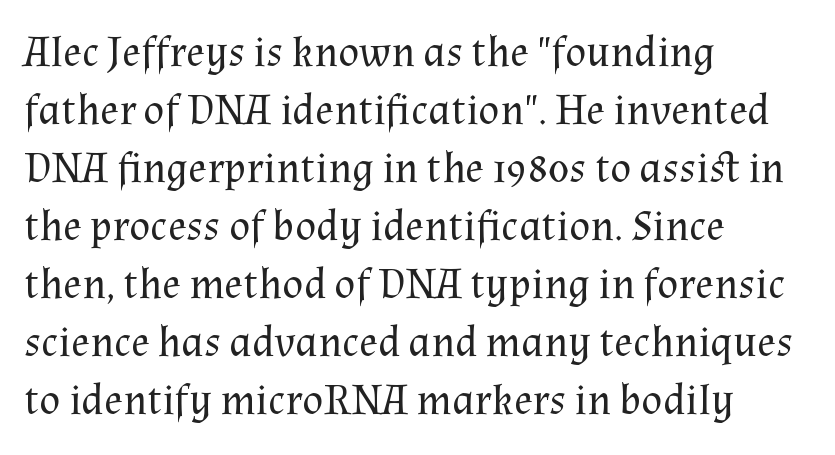
{"italic": "no", "bold": "no", "weight": "regular", "width": "normal", "stroke_contrast": "medium", "x_height": "medium", "monospaced": "no", "underline": "no", "align": "left", "line_spacing": "normal", "line_spacing_ratio": 1.32, "letter_spacing": "normal", "letter_spacing_em": 0.0, "glyph_px": 44}
